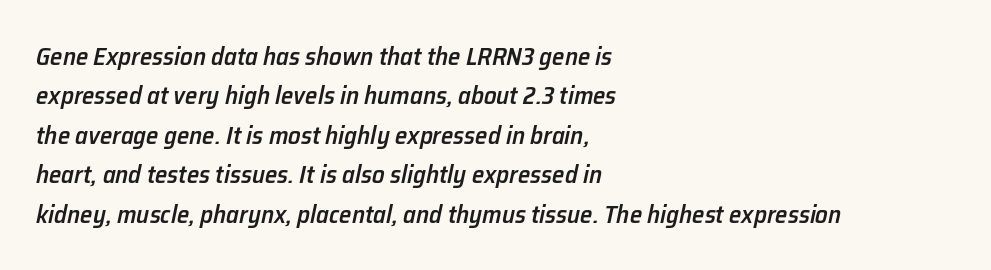
{"italic": "yes", "lean": "right", "slant_degrees": 12, "bold": "semi", "underline": "no", "align": "left", "line_spacing": "normal", "line_spacing_ratio": 1.58, "letter_spacing": "normal", "letter_spacing_em": 0.0, "glyph_px": 25}
